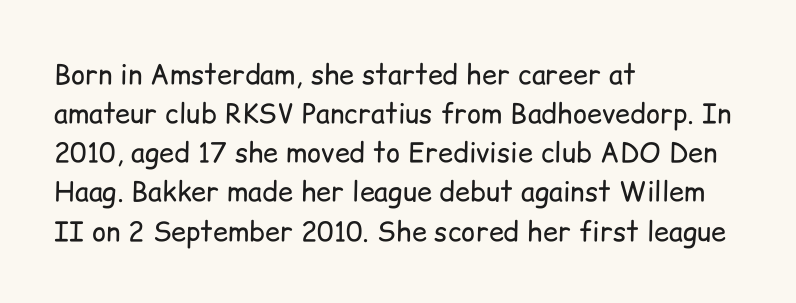
{"italic": "no", "bold": "no", "underline": "no", "align": "left", "line_spacing": "normal", "line_spacing_ratio": 1.45, "letter_spacing": "normal", "letter_spacing_em": 0.0, "glyph_px": 27}
